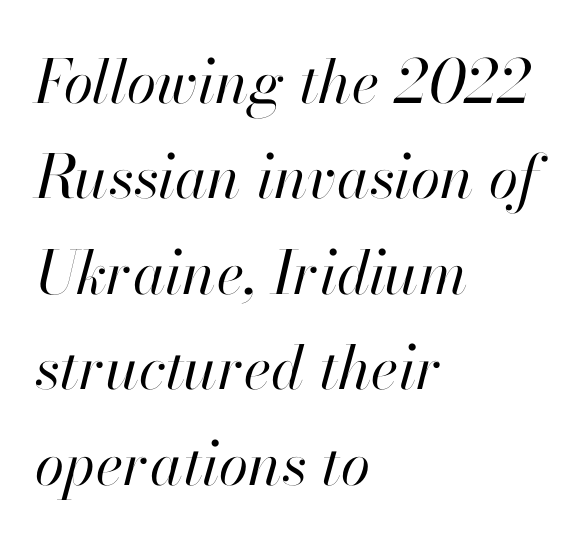
Q: Is the text bold? A: No.
Q: Is the text italic (slanted)? A: Yes, it leans right by about 13 degrees.
Q: Is the text underlined? A: No.
Q: How is the paragraph aligned? A: Left-aligned.
Q: Is the spacing between letters normal or unusually wide? A: Normal.
Q: Is the spacing between lines tight, normal or loose? A: Normal.
Q: Width (condensed, normal, or wide)? A: Normal.
Q: Stroke contrast? A: High.
Q: x-height? A: Small.
Q: Monospaced? A: No.
